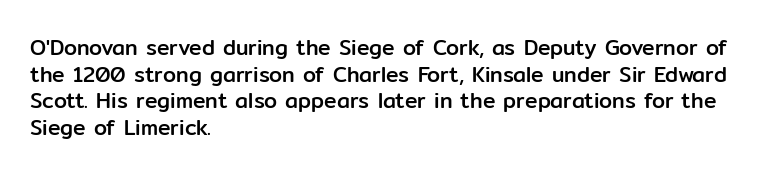
Successive baselines arrive at the customary interval. The space directly below the letters is spotless. The face used here is rendered with its standard letterfit. The rendering anchors every line to the left-hand side.
